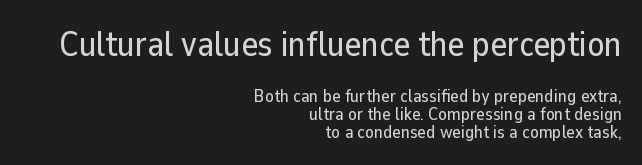
{"serif": "no", "italic": "no", "width": "normal", "stroke_contrast": "low", "x_height": "medium", "monospaced": "no", "underline": "no", "align": "right", "line_spacing": "tight", "line_spacing_ratio": 1.0, "letter_spacing": "normal", "letter_spacing_em": 0.0, "larger_block": "first", "size_ratio": 1.94, "glyph_px": 35}
